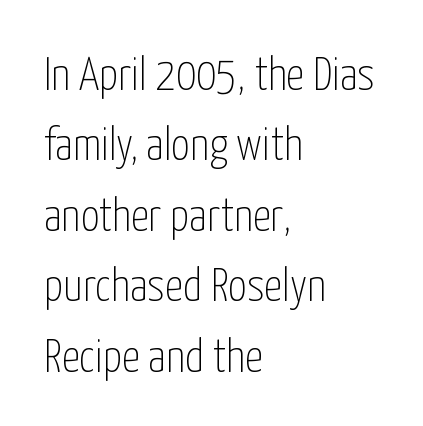
Q: Is the text bold? A: No.
Q: Is the text italic (slanted)? A: No, it is upright.
Q: Is the typeface a serif or a sans-serif typeface? A: Sans-serif.
Q: Is the text underlined? A: No.
Q: How is the paragraph aligned? A: Left-aligned.
Q: Is the spacing between letters normal or unusually wide? A: Normal.
Q: Is the spacing between lines tight, normal or loose? A: Normal.
Q: Width (condensed, normal, or wide)? A: Condensed.
Q: Stroke contrast? A: Low.
Q: x-height? A: Medium.
Q: Monospaced? A: No.
